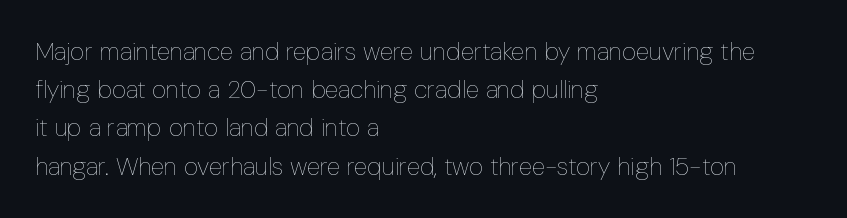
The glyphs are unaccompanied by any horizontal stroke below them. Posture: vertical. These lines keep a tight, regular rhythm from letter to letter. Interline gaps are of average width in this sample. The paragraph shown leans on its left margin.
